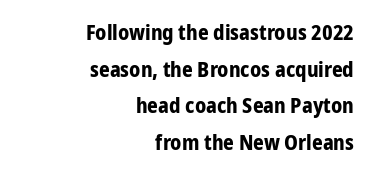
The image shows 21 px bold type, upright; set right-aligned, line spacing 1.74x, normal letter spacing, not underlined.
